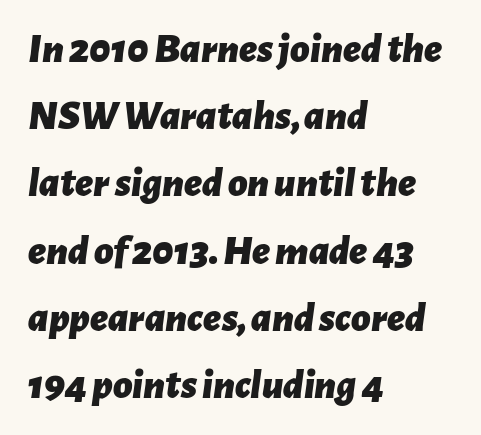
The image shows 42 px bold type, italic (leaning right); set left-aligned, normal line spacing (1.6x), normal letter spacing, not underlined; low stroke contrast and a medium x-height.
